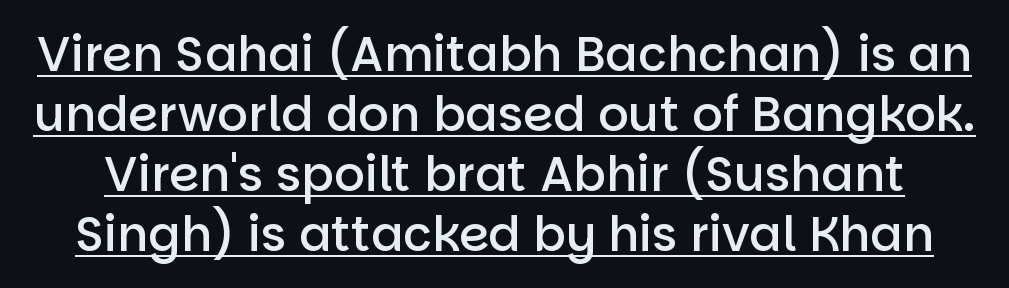
{"serif": "no", "italic": "no", "bold": "semi", "weight": "semibold", "width": "normal", "stroke_contrast": "low", "x_height": "large", "monospaced": "no", "underline": "yes", "line_spacing": "normal", "line_spacing_ratio": 1.25, "letter_spacing": "normal", "letter_spacing_em": 0.0, "glyph_px": 48}
